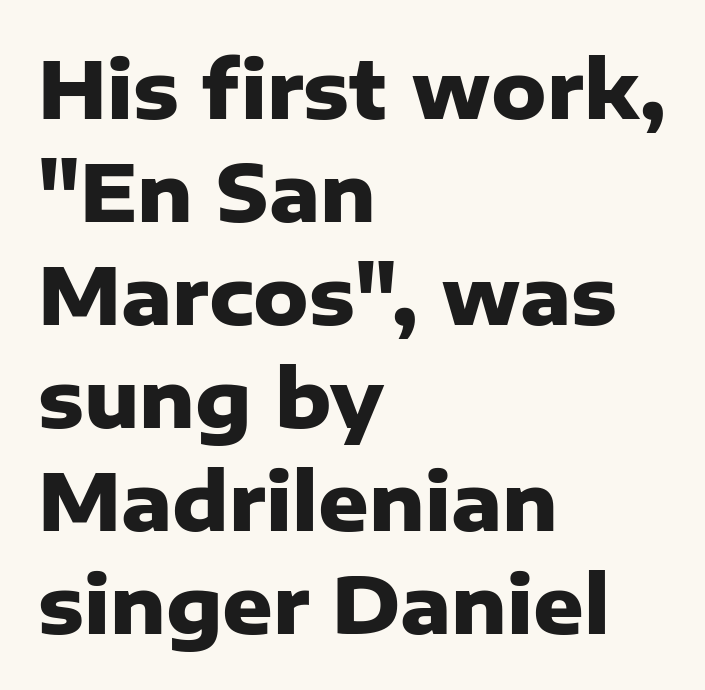
The image shows 78 px heavy sans-serif type, upright; set left-aligned, normal line spacing (1.32x), normal letter spacing, not underlined; low stroke contrast and a medium x-height.
